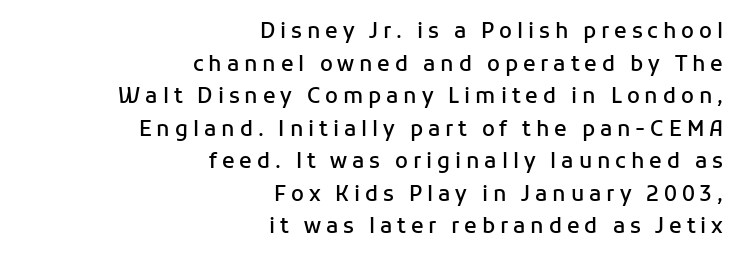
{"italic": "no", "bold": "semi", "underline": "no", "align": "right", "line_spacing": "normal", "line_spacing_ratio": 1.55, "letter_spacing": "wide", "letter_spacing_em": 0.23, "glyph_px": 21}
